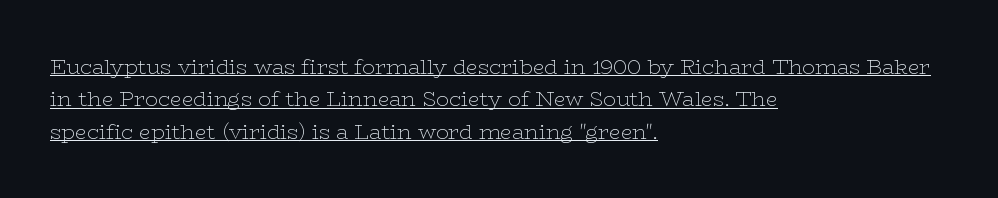
This is underlined copy, the kind a proofreader might mark for attention. The characters are drawn with everyday or finer stroke widths. What stands out about the letter spacing? Nothing — it is the standard amount. These lines sit exactly where default settings would place them. The ragged edge is on the right, which tells us the setting is flush left. Posture: upright roman.
